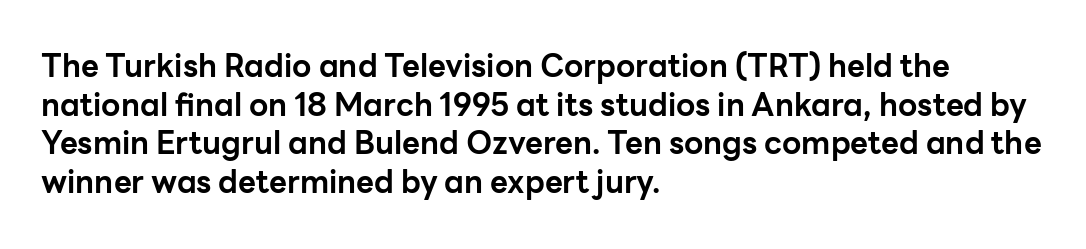
In CSS terms this would be text-align: left. A full-strength bold gives these letters their thick strokes. The rendering keeps characters at their native spacing. Stroke terminals: plain, sans-serif. Posture: straight, roman, zero tilt. Decoration check: the copy has no underline.
